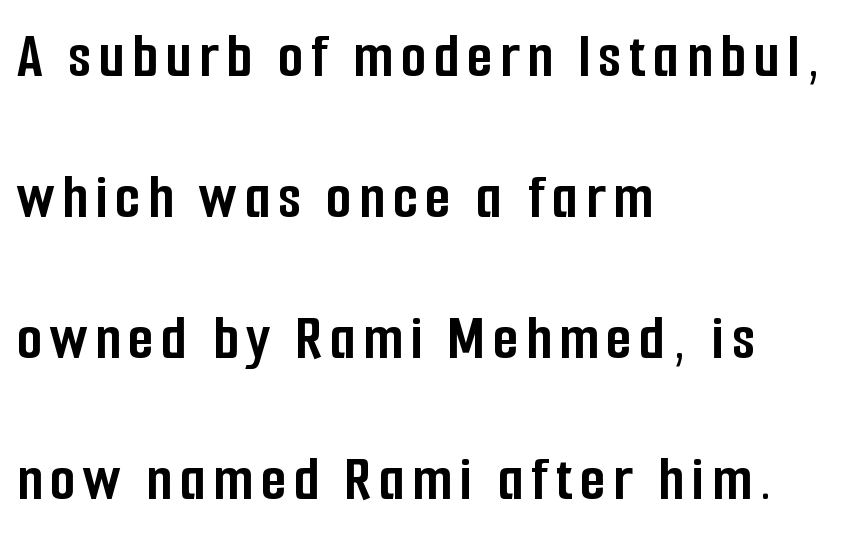
The image shows 65 px semibold, condensed sans-serif type, upright; set left-aligned, loose line spacing (2.17x), not underlined; low stroke contrast and a medium x-height.
